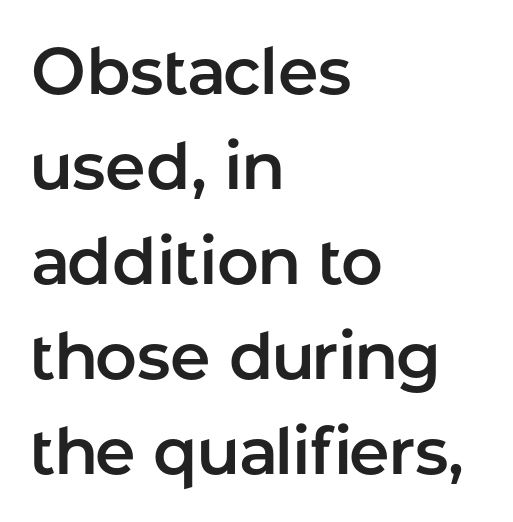
The image shows 65 px sans-serif type, upright; set left-aligned, normal line spacing (1.46x), normal letter spacing, not underlined; low stroke contrast and a medium x-height.
